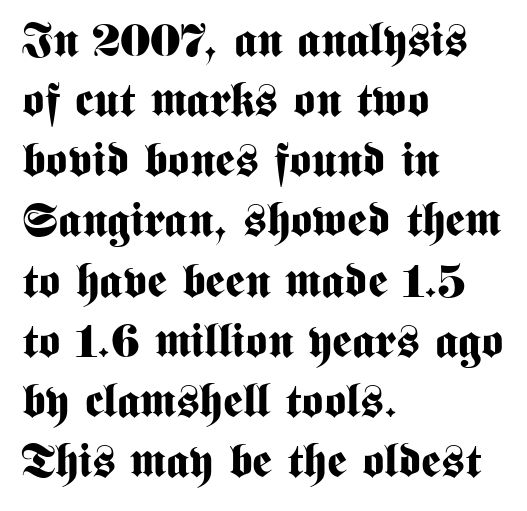
Is the letter spacing exaggerated? No — it looks like the ordinary default. The glyphs are unaccompanied by any horizontal stroke below them. The block of text has a typical density, with ordinary space between rows. Quick note: not italic, upright.
